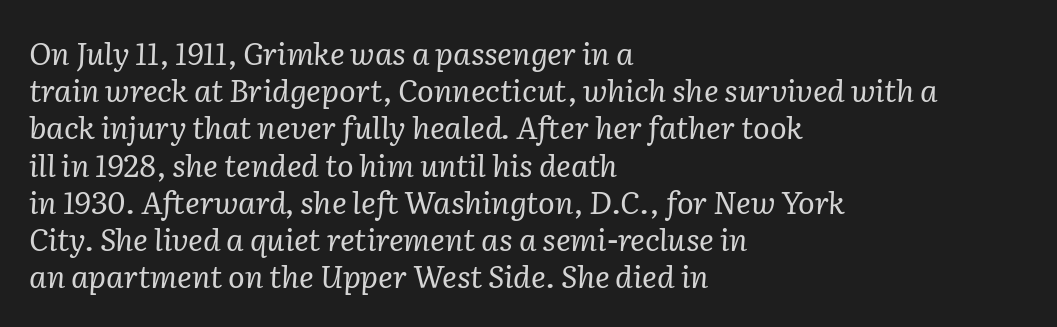
{"serif": "yes", "italic": "yes", "lean": "right", "slant_degrees": 2, "bold": "no", "weight": "regular", "width": "normal", "stroke_contrast": "low", "x_height": "medium", "monospaced": "no", "underline": "no", "align": "left", "line_spacing_ratio": 1.2, "letter_spacing": "normal", "letter_spacing_em": 0.0, "glyph_px": 31}
